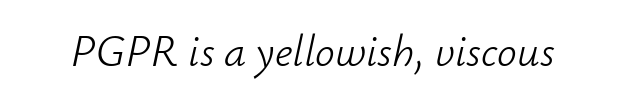
The rendering uses natural spacing where letterforms have individual widths. No letter is thick-stroked: the sample isn't bold. Underline: absent. Designer's note — italics engaged. Standard letterfit; no display-style spreading of the glyphs.
